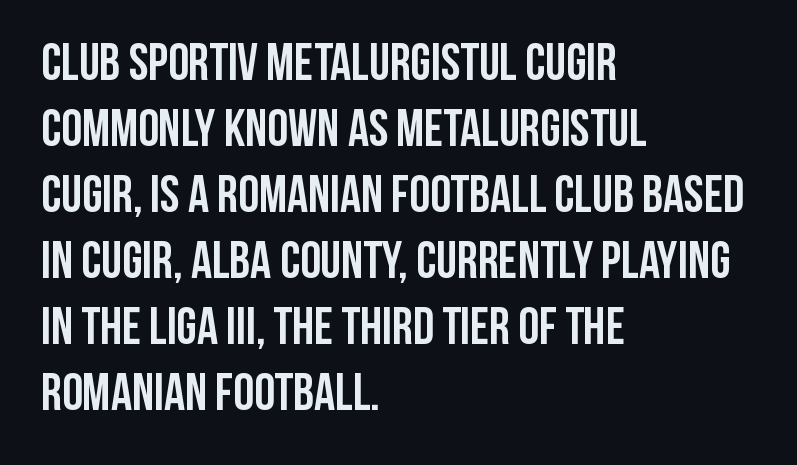
The image shows 52 px semibold, condensed sans-serif type, upright; set left-aligned, normal line spacing (1.27x), normal letter spacing, not underlined; low stroke contrast and a large x-height.
